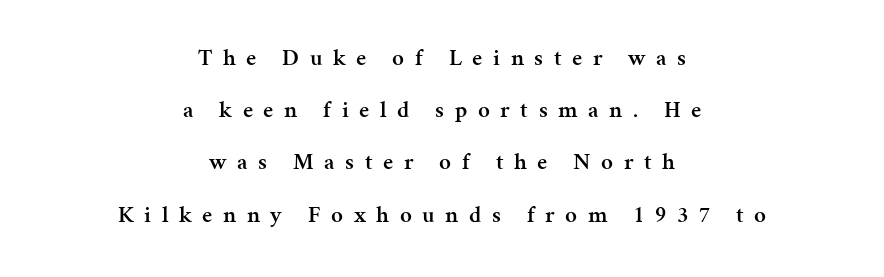
{"italic": "no", "bold": "semi", "underline": "no", "align": "center", "line_spacing": "loose", "line_spacing_ratio": 2.27, "letter_spacing": "wide", "letter_spacing_em": 0.46, "glyph_px": 23}
